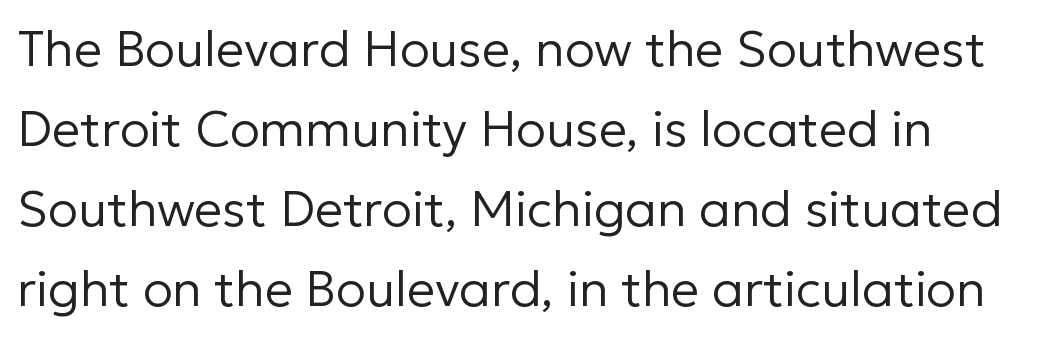
The image shows 50 px regular-weight sans-serif type, upright; set normal line spacing (1.6x), normal letter spacing, not underlined; low stroke contrast and a medium x-height.
